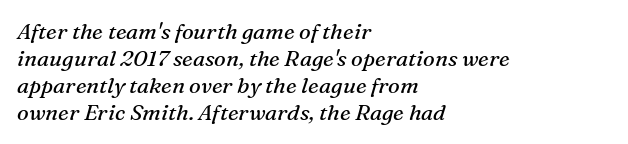
The image shows 22 px text type, italic (leaning right); set left-aligned, line spacing 1.23x, normal letter spacing, not underlined.
